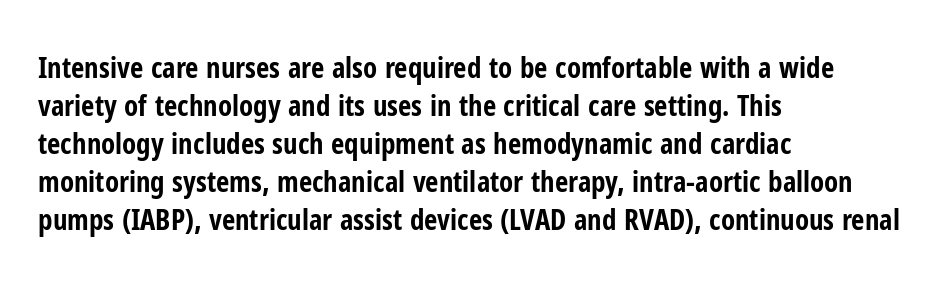
The image shows 29 px bold, condensed sans-serif type, upright; set left-aligned, normal line spacing (1.31x), normal letter spacing, not underlined; low stroke contrast and a medium x-height.
